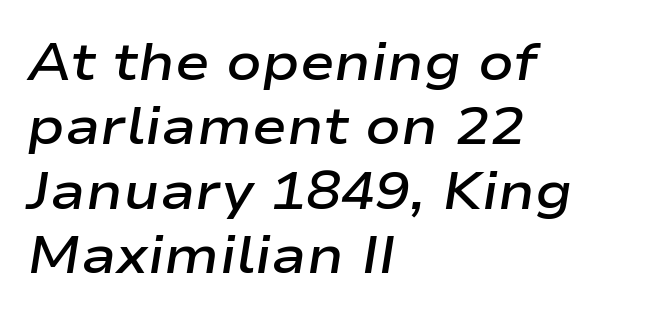
The image shows 52 px semibold, wide type, italic (leaning right); set left-aligned, line spacing 1.24x, normal letter spacing, not underlined; low stroke contrast and a medium x-height.
